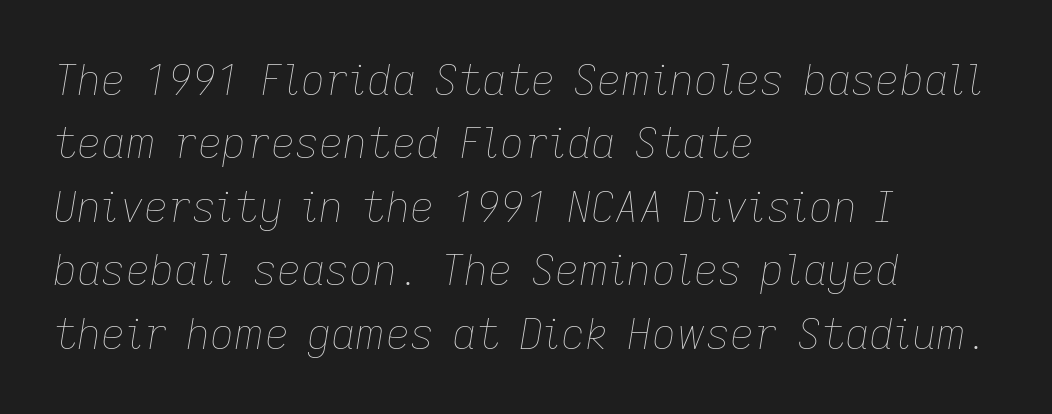
{"italic": "yes", "lean": "right", "slant_degrees": 9, "bold": "no", "weight": "thin", "width": "normal", "stroke_contrast": "low", "x_height": "medium", "monospaced": "no", "underline": "no", "align": "left", "line_spacing": "normal", "line_spacing_ratio": 1.51, "letter_spacing": "normal", "letter_spacing_em": 0.0, "glyph_px": 42}
